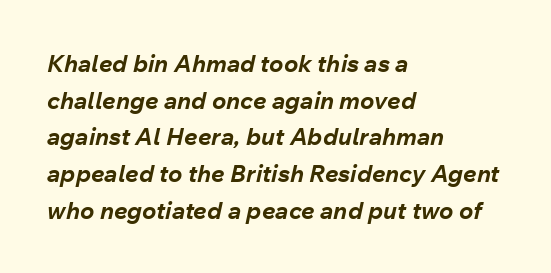
{"italic": "yes", "lean": "right", "slant_degrees": 12, "bold": "yes", "underline": "no", "align": "left", "line_spacing": "normal", "line_spacing_ratio": 1.53, "letter_spacing": "normal", "letter_spacing_em": 0.0, "glyph_px": 24}
